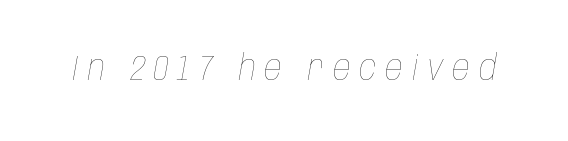
The image shows 35 px thin, condensed type, italic (leaning right); set unusually wide letter spacing (+0.25 em), not underlined; low stroke contrast and a large x-height.
